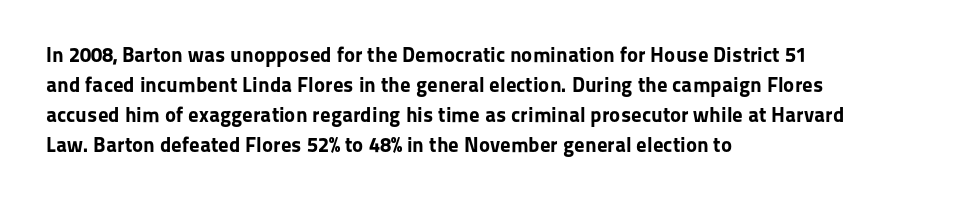
The font's upright variant was chosen for this text. These lines keep a tight, regular rhythm from letter to letter. Notice how thick the strokes are: this is what a full bold looks like. These lines sit exactly where default settings would place them.
